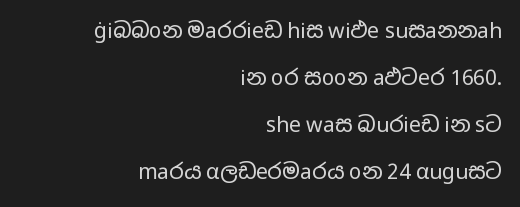
The image shows 21 px text type, upright; set right-aligned, loose line spacing (2.24x), normal letter spacing, not underlined.
